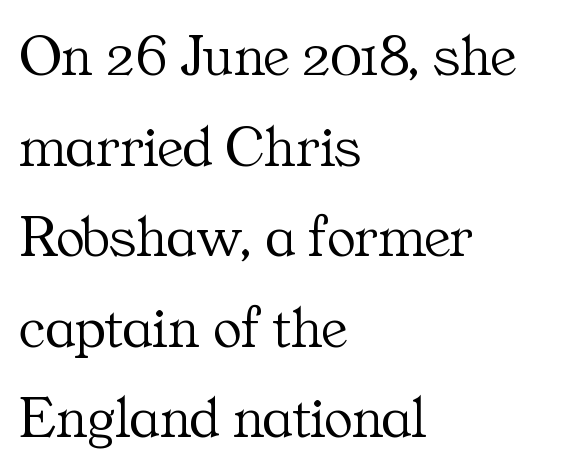
{"serif": "yes", "italic": "no", "bold": "no", "weight": "light", "width": "normal", "stroke_contrast": "medium", "x_height": "medium", "monospaced": "no", "underline": "no", "align": "left", "line_spacing": "normal", "line_spacing_ratio": 1.51, "letter_spacing": "normal", "letter_spacing_em": 0.0, "glyph_px": 60}
